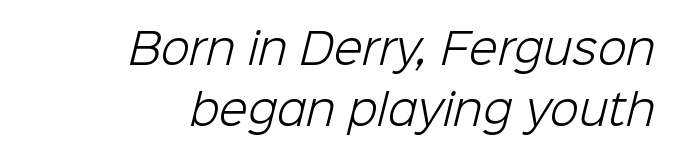
Q: Is the text bold? A: No.
Q: Is the typeface a serif or a sans-serif typeface? A: Sans-serif.
Q: Is the text underlined? A: No.
Q: How is the paragraph aligned? A: Right-aligned.
Q: Is the spacing between letters normal or unusually wide? A: Normal.
Q: Is the spacing between lines tight, normal or loose? A: Normal.
Q: Width (condensed, normal, or wide)? A: Normal.
Q: Stroke contrast? A: Low.
Q: x-height? A: Medium.
Q: Monospaced? A: No.
